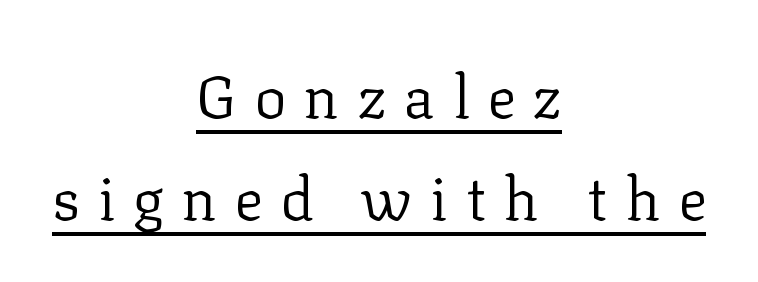
The image shows 60 px regular-weight serif type, upright; set centered, normal line spacing (1.7x), unusually wide letter spacing (+0.29 em), underlined; low stroke contrast and a medium x-height.
